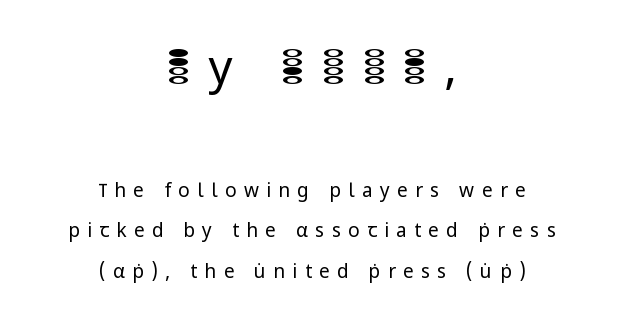
Q: Is the text bold? A: No.
Q: Is the text italic (slanted)? A: No, it is upright.
Q: Is the typeface a serif or a sans-serif typeface? A: Sans-serif.
Q: Is the text underlined? A: No.
Q: How is the paragraph aligned? A: Centered.
Q: Is the spacing between letters normal or unusually wide? A: Unusually wide.
Q: Is the spacing between lines tight, normal or loose? A: Loose.
Q: Which block of text is set in a larger size, the first (top) or the second (bottom)? A: The first (top) one.
Q: Width (condensed, normal, or wide)? A: Normal.
Q: Stroke contrast? A: Low.
Q: x-height? A: Medium.
Q: Monospaced? A: No.
